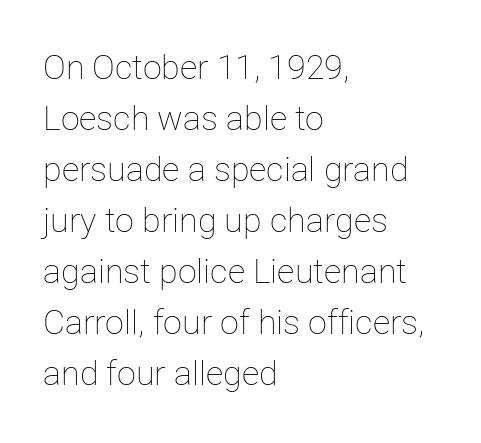
The image shows 34 px thin type, upright; set left-aligned, normal line spacing (1.5x), normal letter spacing, not underlined; low stroke contrast and a medium x-height.
